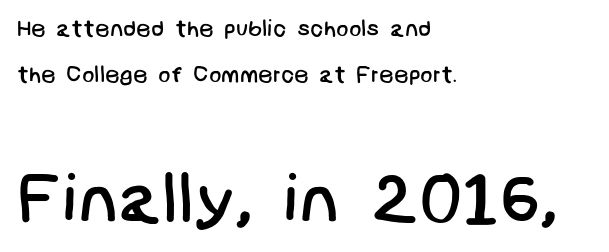
{"serif": "no", "bold": "no", "weight": "regular", "width": "normal", "stroke_contrast": "low", "x_height": "large", "underline": "no", "align": "left", "line_spacing": "loose", "line_spacing_ratio": 2.01, "letter_spacing": "normal", "letter_spacing_em": 0.0, "larger_block": "second", "size_ratio": 3.0, "glyph_px": 69}
